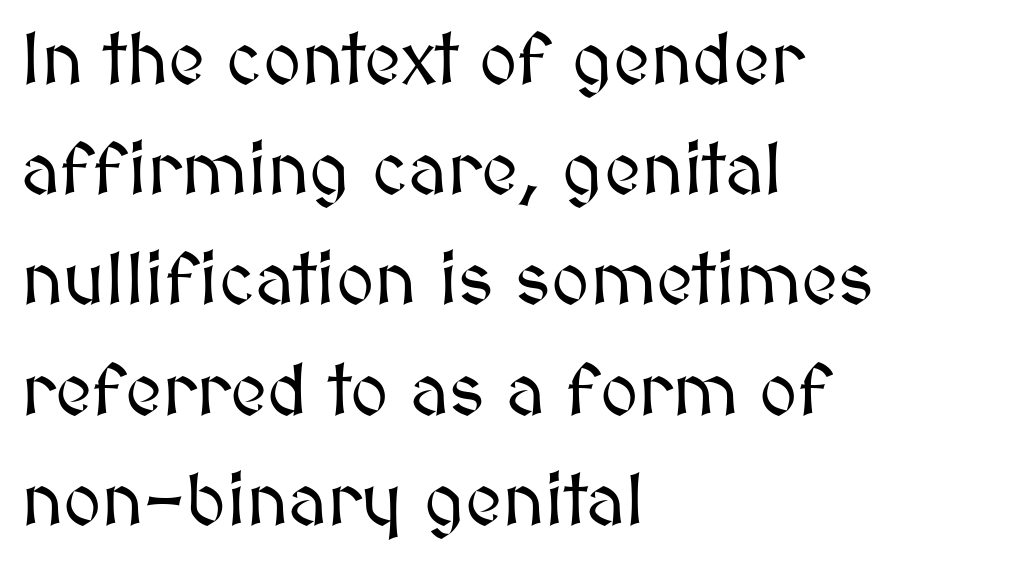
The image shows 73 px text type, upright; set left-aligned, normal line spacing (1.51x), normal letter spacing, not underlined; medium stroke contrast and a medium x-height.
